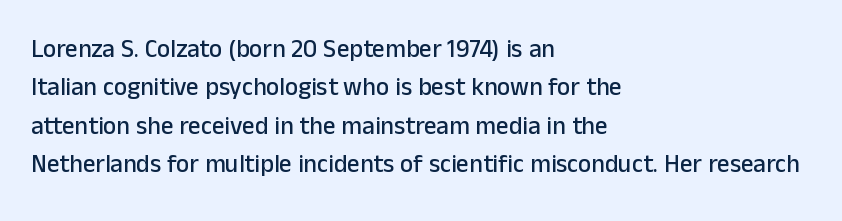
{"italic": "no", "underline": "no", "align": "left", "line_spacing": "normal", "line_spacing_ratio": 1.54, "letter_spacing": "normal", "letter_spacing_em": 0.0, "glyph_px": 25}
